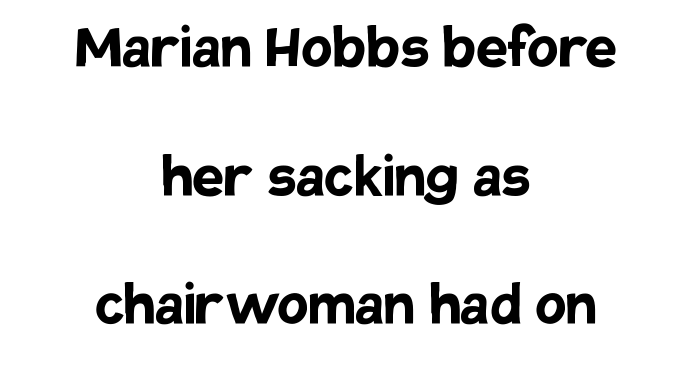
{"serif": "no", "italic": "no", "bold": "yes", "weight": "semibold", "width": "normal", "stroke_contrast": "low", "x_height": "large", "monospaced": "no", "underline": "no", "align": "center", "line_spacing_ratio": 1.81, "letter_spacing": "normal", "letter_spacing_em": 0.0, "glyph_px": 71}
